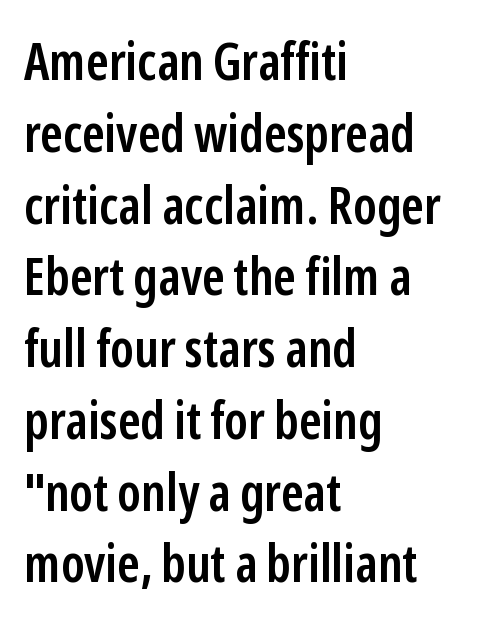
The letterforms sit shoulder to shoulder at normal distance. Nothing sits at the stroke ends, so this counts as sans-serif. The letters are semibold — heavier than regular but short of a full bold. This rendering uses left alignment, leaving the right contour irregular. The block of text has a typical density, with ordinary space between rows.
